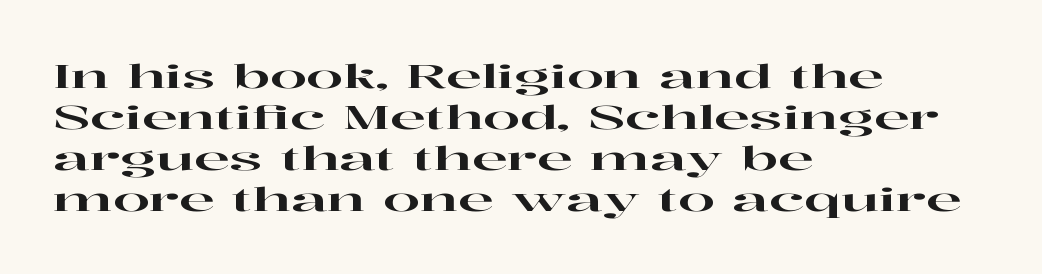
{"serif": "yes", "italic": "no", "width": "wide", "stroke_contrast": "high", "x_height": "medium", "monospaced": "no", "underline": "no", "align": "left", "line_spacing_ratio": 1.24, "letter_spacing": "normal", "letter_spacing_em": 0.0, "glyph_px": 33}
